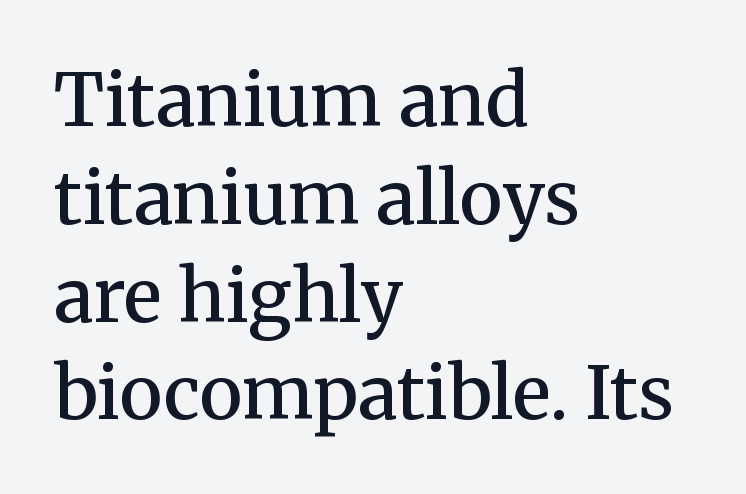
{"serif": "yes", "italic": "no", "bold": "semi", "weight": "semibold", "width": "normal", "stroke_contrast": "medium", "x_height": "medium", "monospaced": "no", "underline": "no", "align": "left", "line_spacing": "normal", "line_spacing_ratio": 1.34, "letter_spacing": "normal", "letter_spacing_em": 0.0, "glyph_px": 73}
